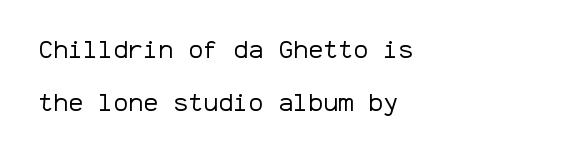
The setting favours the left margin, as ordinary paragraphs usually do. Beneath every word, the page is bare. Vertical spacing — loose. Each stroke keeps to a modest, everyday thickness or less. Is there any slant? The stems are plumb.
